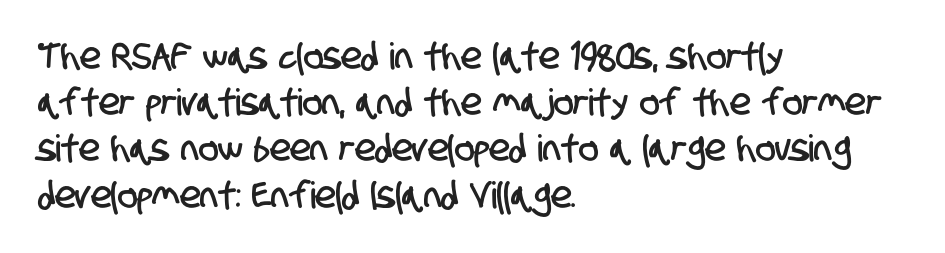
Q: Is the typeface a serif or a sans-serif typeface? A: Sans-serif.
Q: Is the text underlined? A: No.
Q: How is the paragraph aligned? A: Left-aligned.
Q: Is the spacing between letters normal or unusually wide? A: Normal.
Q: Is the spacing between lines tight, normal or loose? A: Normal.
Q: Width (condensed, normal, or wide)? A: Condensed.
Q: Stroke contrast? A: Low.
Q: x-height? A: Large.
Q: Monospaced? A: No.
